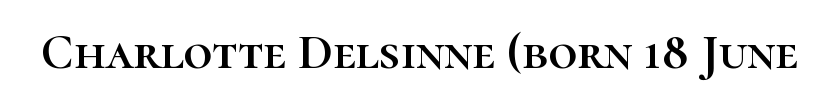
{"italic": "no", "width": "normal", "stroke_contrast": "high", "x_height": "medium", "monospaced": "no", "underline": "no", "letter_spacing": "normal", "letter_spacing_em": 0.0, "glyph_px": 50}
